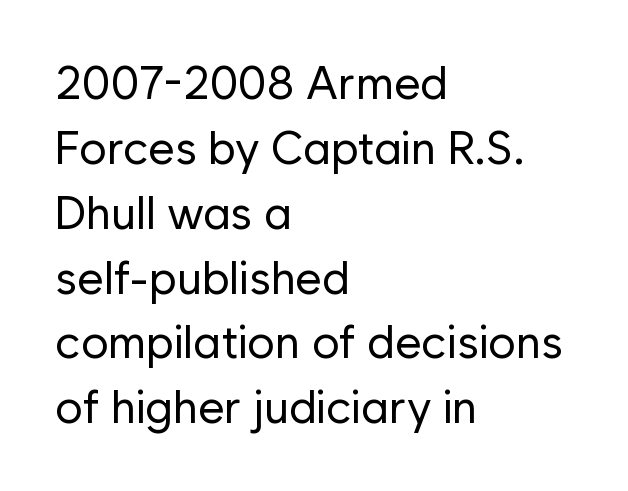
Q: Is the text bold? A: No.
Q: Is the text italic (slanted)? A: No, it is upright.
Q: Is the typeface a serif or a sans-serif typeface? A: Sans-serif.
Q: Is the text underlined? A: No.
Q: How is the paragraph aligned? A: Left-aligned.
Q: Is the spacing between letters normal or unusually wide? A: Normal.
Q: Is the spacing between lines tight, normal or loose? A: Normal.
Q: Width (condensed, normal, or wide)? A: Normal.
Q: Stroke contrast? A: Low.
Q: x-height? A: Medium.
Q: Monospaced? A: No.
